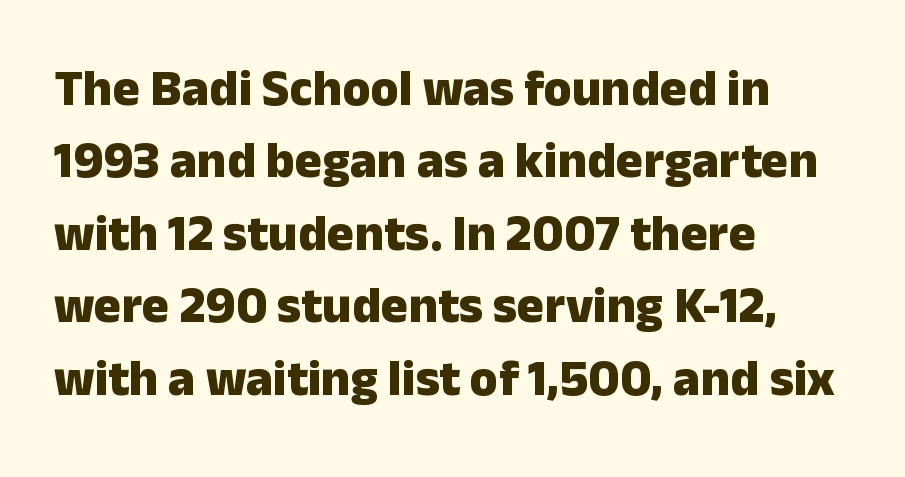
Q: Is the text bold? A: Yes.
Q: Is the text italic (slanted)? A: No, it is upright.
Q: Is the typeface a serif or a sans-serif typeface? A: Sans-serif.
Q: Is the text underlined? A: No.
Q: How is the paragraph aligned? A: Left-aligned.
Q: Is the spacing between letters normal or unusually wide? A: Normal.
Q: Is the spacing between lines tight, normal or loose? A: Normal.
Q: Width (condensed, normal, or wide)? A: Normal.
Q: Stroke contrast? A: Low.
Q: x-height? A: Medium.
Q: Monospaced? A: No.
